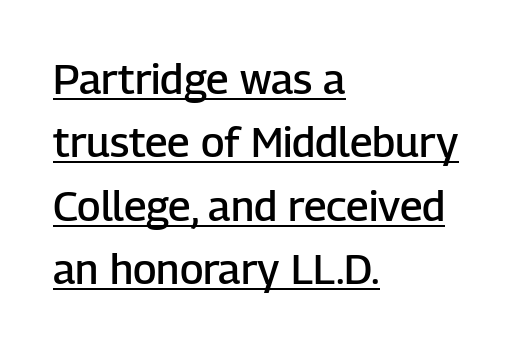
Students, observe: this is what conventionally led text looks like. On the weight axis this lands at semibold, roughly 600. Quick note: underline on. Each line starts at the same left margin while the right side varies. Tall strokes in this sample are plumb rather than angled.
